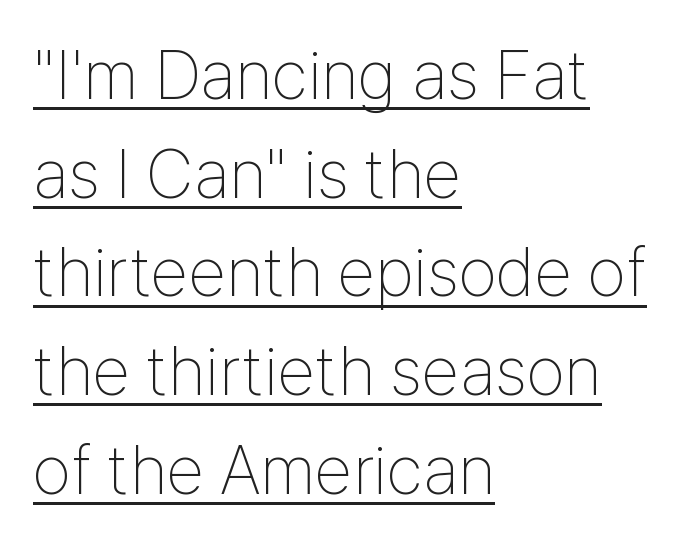
What stands out about the letter spacing? Nothing — it is the standard amount. This block has exactly the height ordinary leading produces. The setting favours the left margin, as ordinary paragraphs usually do. You could not count columns in this text — the font is proportionally spaced. Honestly, the underline is the first thing you notice here.
